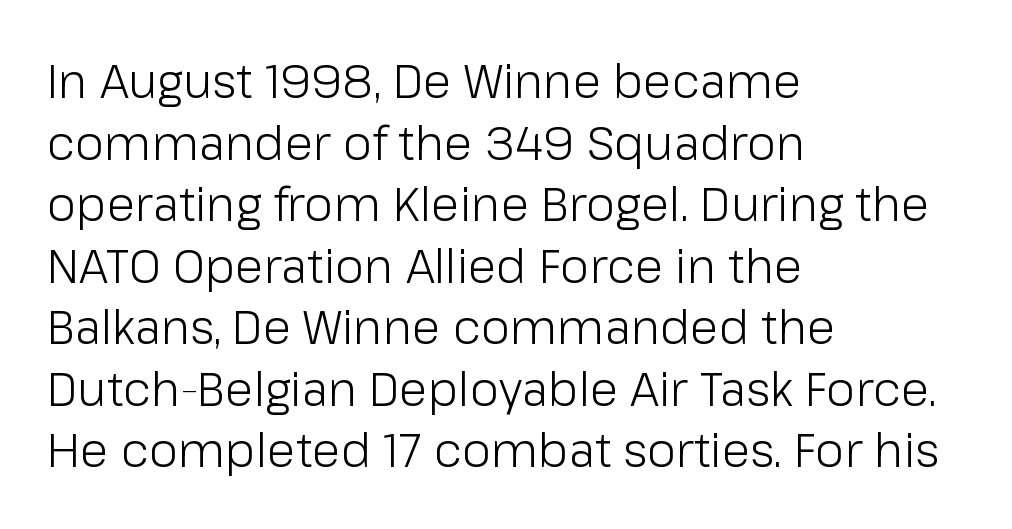
The image shows 47 px light sans-serif type, upright; set left-aligned, normal line spacing (1.31x), normal letter spacing, not underlined; low stroke contrast and a medium x-height.
